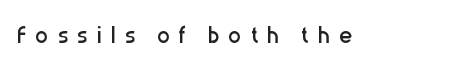
Q: Is the text bold? A: No.
Q: Is the text italic (slanted)? A: No, it is upright.
Q: Is the typeface a serif or a sans-serif typeface? A: Sans-serif.
Q: Is the text underlined? A: No.
Q: Is the spacing between letters normal or unusually wide? A: Unusually wide.
Q: Width (condensed, normal, or wide)? A: Condensed.
Q: Stroke contrast? A: Low.
Q: x-height? A: Medium.
Q: Monospaced? A: No.
